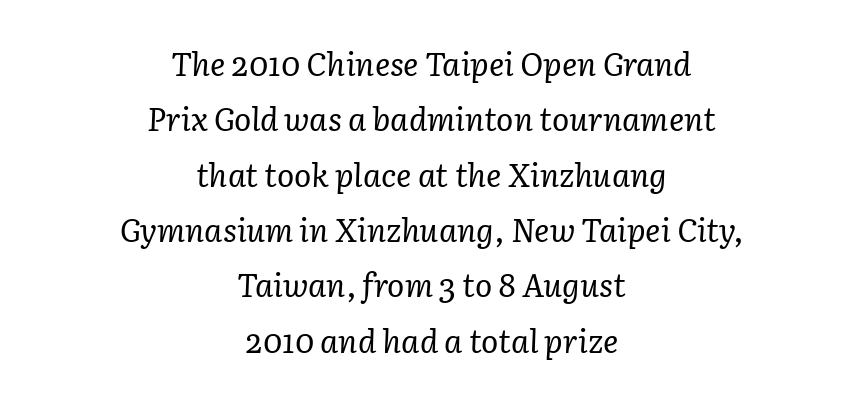
{"serif": "yes", "italic": "yes", "lean": "right", "slant_degrees": 3, "bold": "no", "weight": "regular", "width": "normal", "stroke_contrast": "low", "x_height": "medium", "monospaced": "no", "underline": "no", "align": "center", "line_spacing_ratio": 1.73, "letter_spacing": "normal", "letter_spacing_em": 0.0, "glyph_px": 32}
